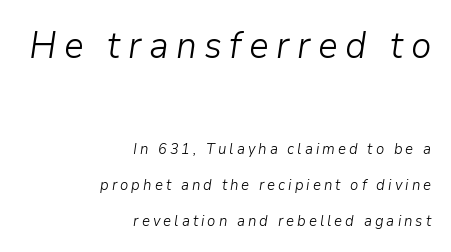
{"italic": "yes", "lean": "right", "slant_degrees": 9, "bold": "no", "weight": "light", "width": "normal", "stroke_contrast": "low", "x_height": "medium", "monospaced": "no", "underline": "no", "align": "right", "line_spacing": "loose", "line_spacing_ratio": 2.39, "letter_spacing": "wide", "letter_spacing_em": 0.2, "larger_block": "first", "size_ratio": 2.47, "glyph_px": 37}
